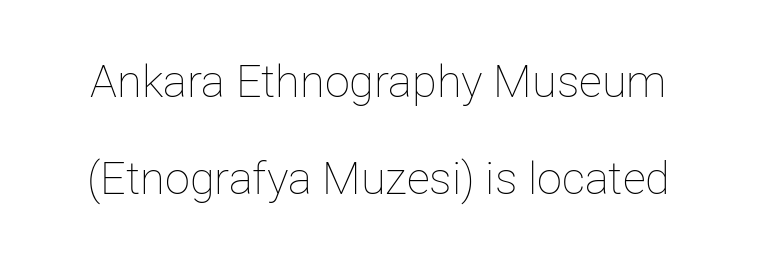
The image shows 45 px thin type, upright; set loose line spacing (2.16x), normal letter spacing, not underlined; low stroke contrast and a medium x-height.
